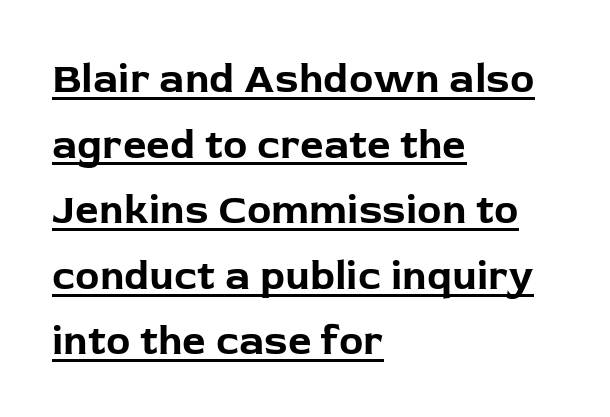
The image shows 41 px bold sans-serif type, upright; set left-aligned, normal line spacing (1.6x), normal letter spacing, underlined; low stroke contrast and a medium x-height.
